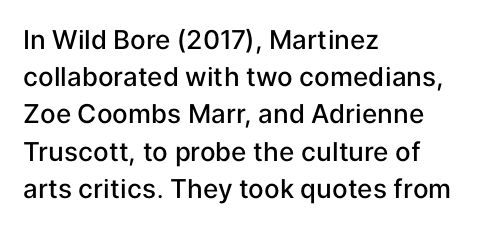
{"italic": "no", "bold": "semi", "underline": "no", "align": "left", "line_spacing": "normal", "line_spacing_ratio": 1.43, "letter_spacing": "normal", "letter_spacing_em": 0.0, "glyph_px": 26}
